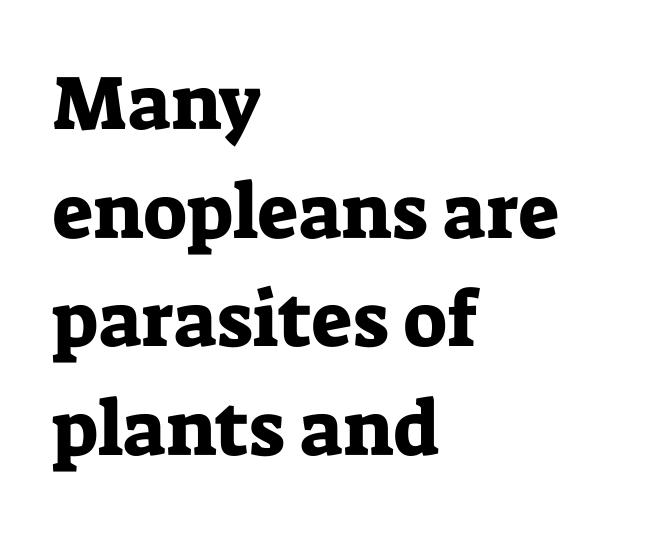
Q: Is the text italic (slanted)? A: No, it is upright.
Q: Is the typeface a serif or a sans-serif typeface? A: Serif.
Q: Is the text underlined? A: No.
Q: How is the paragraph aligned? A: Left-aligned.
Q: Is the spacing between letters normal or unusually wide? A: Normal.
Q: Is the spacing between lines tight, normal or loose? A: Normal.
Q: Width (condensed, normal, or wide)? A: Normal.
Q: Stroke contrast? A: Low.
Q: x-height? A: Medium.
Q: Monospaced? A: No.
